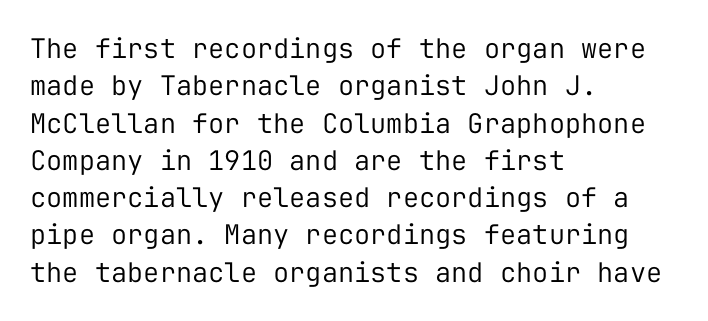
The image shows 27 px text type, upright; set left-aligned, normal line spacing (1.38x), normal letter spacing, not underlined.
